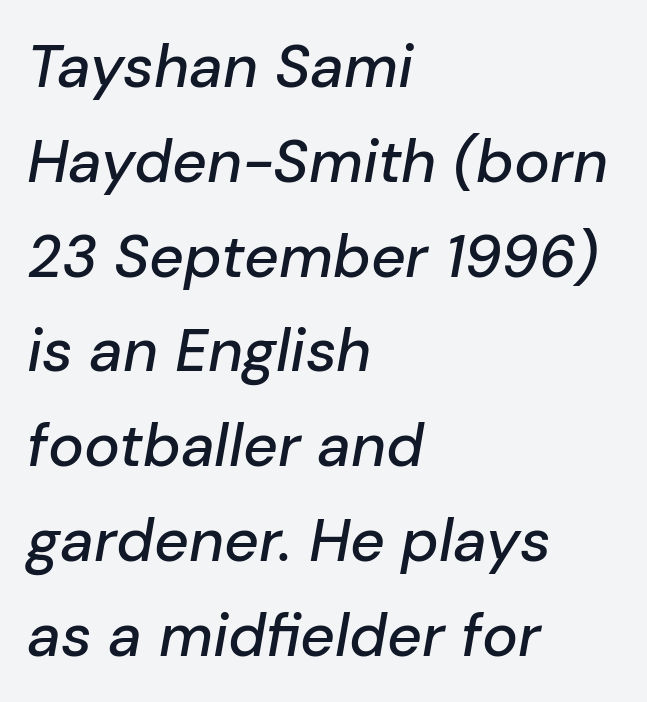
Q: Is the text italic (slanted)? A: Yes, it leans right by about 10 degrees.
Q: Is the text underlined? A: No.
Q: How is the paragraph aligned? A: Left-aligned.
Q: Is the spacing between letters normal or unusually wide? A: Normal.
Q: Is the spacing between lines tight, normal or loose? A: Normal.
Q: Width (condensed, normal, or wide)? A: Normal.
Q: Stroke contrast? A: Low.
Q: x-height? A: Medium.
Q: Monospaced? A: No.
